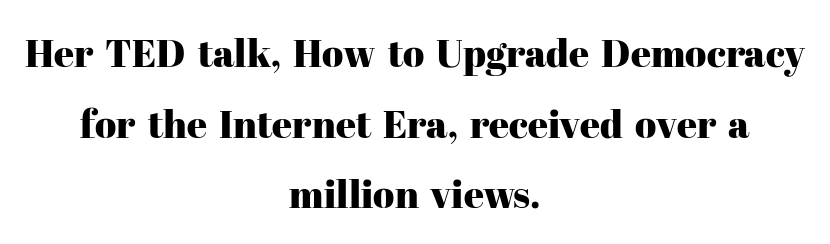
{"serif": "yes", "italic": "no", "width": "normal", "stroke_contrast": "high", "x_height": "medium", "monospaced": "no", "underline": "no", "align": "center", "line_spacing_ratio": 1.81, "letter_spacing": "normal", "letter_spacing_em": 0.0, "glyph_px": 39}
